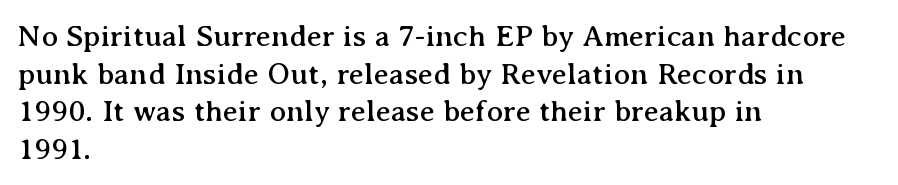
Q: Is the text italic (slanted)? A: No, it is upright.
Q: Is the typeface a serif or a sans-serif typeface? A: Serif.
Q: Is the text underlined? A: No.
Q: How is the paragraph aligned? A: Left-aligned.
Q: Is the spacing between letters normal or unusually wide? A: Normal.
Q: Width (condensed, normal, or wide)? A: Normal.
Q: Stroke contrast? A: Medium.
Q: x-height? A: Medium.
Q: Monospaced? A: No.
